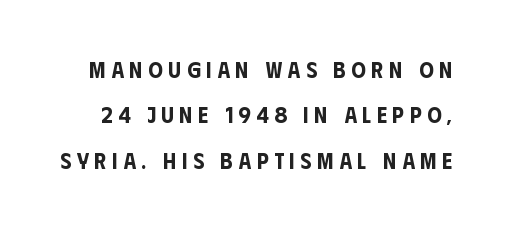
Q: Is the text italic (slanted)? A: No, it is upright.
Q: Is the text underlined? A: No.
Q: Is the spacing between letters normal or unusually wide? A: Unusually wide.
Q: Is the spacing between lines tight, normal or loose? A: Loose.
